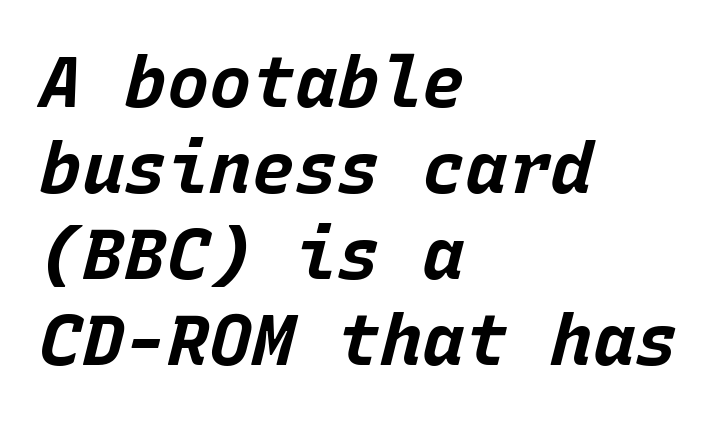
The image shows 71 px bold type, italic (leaning right), monospaced; set left-aligned, line spacing 1.21x, normal letter spacing, not underlined; low stroke contrast and a large x-height.
